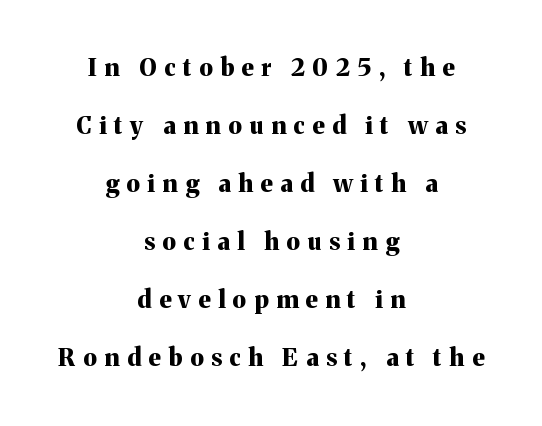
The image shows 24 px bold type, upright; set centered, loose line spacing (2.42x), unusually wide letter spacing (+0.32 em), not underlined.
